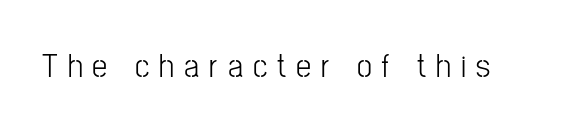
Q: Is the text bold? A: No.
Q: Is the text italic (slanted)? A: No, it is upright.
Q: Is the typeface a serif or a sans-serif typeface? A: Sans-serif.
Q: Is the text underlined? A: No.
Q: Is the spacing between letters normal or unusually wide? A: Unusually wide.
Q: Width (condensed, normal, or wide)? A: Condensed.
Q: Stroke contrast? A: Low.
Q: x-height? A: Medium.
Q: Monospaced? A: No.
